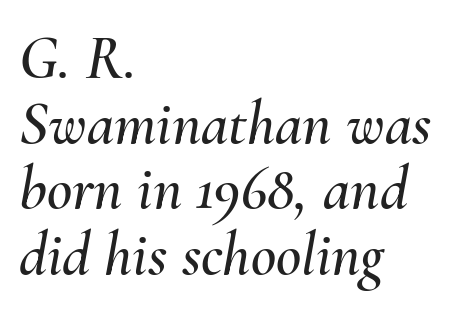
Q: Is the text italic (slanted)? A: Yes, it leans right by about 10 degrees.
Q: Is the text underlined? A: No.
Q: How is the paragraph aligned? A: Left-aligned.
Q: Is the spacing between letters normal or unusually wide? A: Normal.
Q: Is the spacing between lines tight, normal or loose? A: Tight.
Q: Width (condensed, normal, or wide)? A: Normal.
Q: Stroke contrast? A: Medium.
Q: x-height? A: Small.
Q: Monospaced? A: No.
